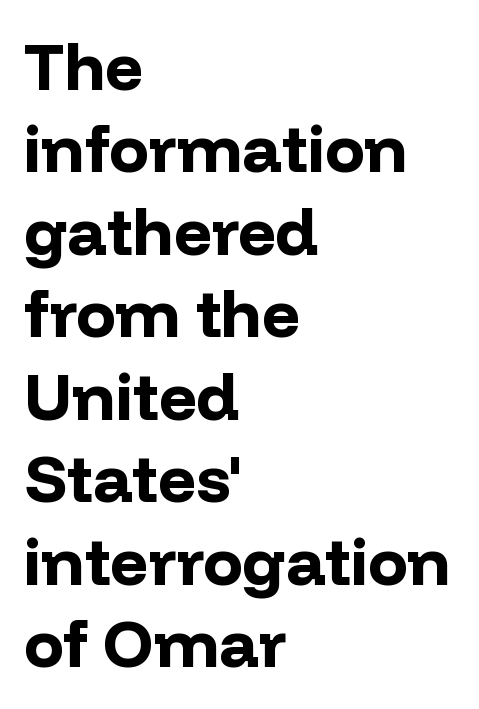
Q: Is the text bold? A: Yes.
Q: Is the text italic (slanted)? A: No, it is upright.
Q: Is the typeface a serif or a sans-serif typeface? A: Sans-serif.
Q: Is the text underlined? A: No.
Q: How is the paragraph aligned? A: Left-aligned.
Q: Is the spacing between letters normal or unusually wide? A: Normal.
Q: Is the spacing between lines tight, normal or loose? A: Normal.
Q: Width (condensed, normal, or wide)? A: Normal.
Q: Stroke contrast? A: Low.
Q: x-height? A: Medium.
Q: Monospaced? A: No.
